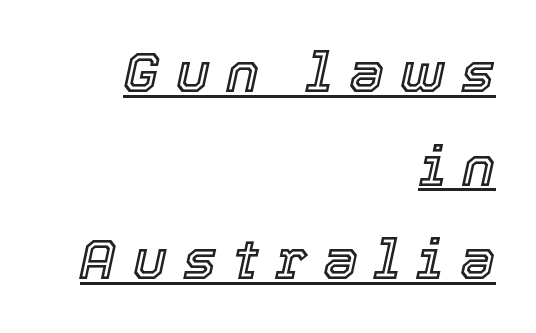
{"italic": "yes", "lean": "right", "slant_degrees": 12, "width": "normal", "x_height": "medium", "monospaced": "no", "underline": "yes", "align": "right", "line_spacing": "normal", "line_spacing_ratio": 1.67, "letter_spacing": "wide", "letter_spacing_em": 0.29, "glyph_px": 56}
